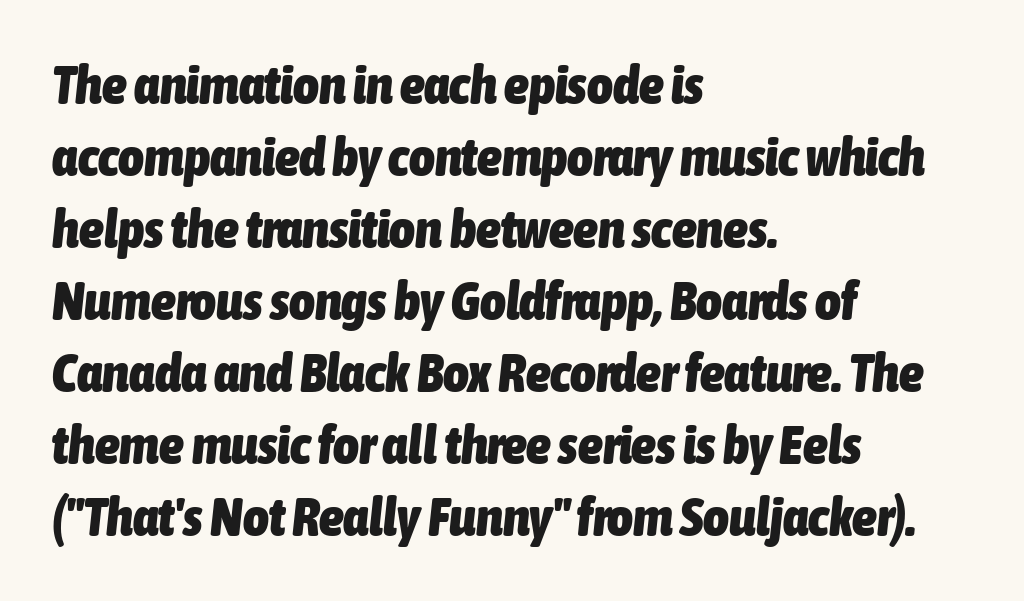
{"italic": "yes", "lean": "right", "slant_degrees": 6, "bold": "yes", "weight": "heavy", "width": "condensed", "stroke_contrast": "low", "x_height": "medium", "monospaced": "no", "underline": "no", "align": "left", "line_spacing": "normal", "line_spacing_ratio": 1.31, "letter_spacing": "normal", "letter_spacing_em": 0.0, "glyph_px": 55}
